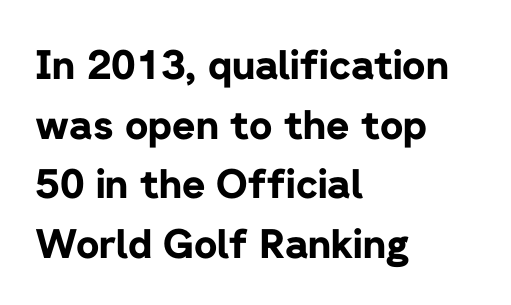
Q: Is the text bold? A: Yes.
Q: Is the text italic (slanted)? A: No, it is upright.
Q: Is the typeface a serif or a sans-serif typeface? A: Sans-serif.
Q: Is the text underlined? A: No.
Q: How is the paragraph aligned? A: Left-aligned.
Q: Is the spacing between letters normal or unusually wide? A: Normal.
Q: Is the spacing between lines tight, normal or loose? A: Normal.
Q: Width (condensed, normal, or wide)? A: Normal.
Q: Stroke contrast? A: Low.
Q: x-height? A: Medium.
Q: Monospaced? A: No.
